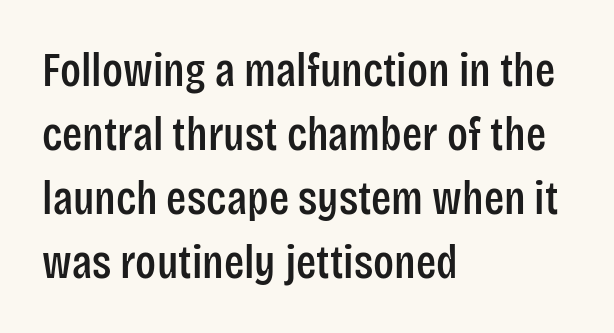
The image shows 47 px condensed sans-serif type, upright; set left-aligned, normal line spacing (1.36x), normal letter spacing, not underlined; low stroke contrast and a large x-height.
